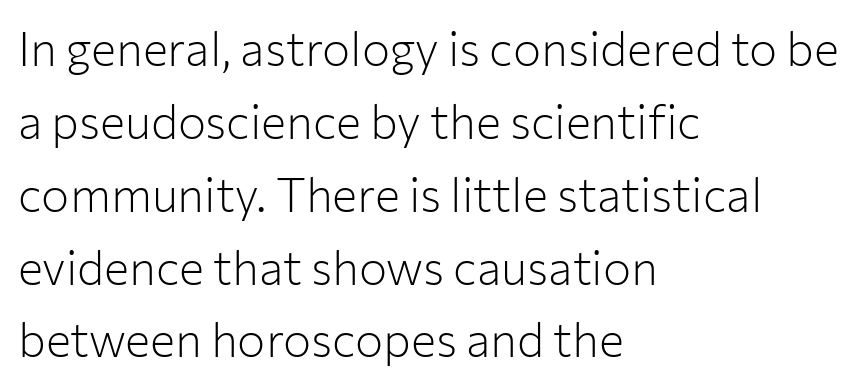
The strokes carry an ordinary text weight at most. Characters remain perfectly vertical along every line. Inter-character spacing is left at the font's built-in metrics. The typesetter chose a ragged-right arrangement here. The rendering shows plain stroke endings on the letterforms — a sans-serif design.
